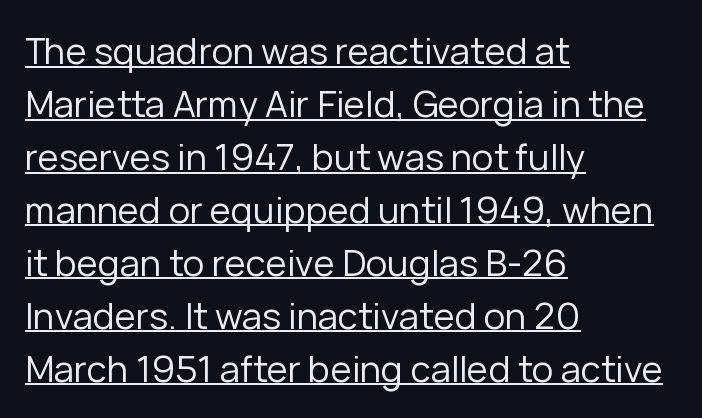
Q: Is the text bold? A: No.
Q: Is the text italic (slanted)? A: No, it is upright.
Q: Is the typeface a serif or a sans-serif typeface? A: Sans-serif.
Q: Is the text underlined? A: Yes.
Q: How is the paragraph aligned? A: Left-aligned.
Q: Is the spacing between letters normal or unusually wide? A: Normal.
Q: Is the spacing between lines tight, normal or loose? A: Normal.
Q: Width (condensed, normal, or wide)? A: Normal.
Q: Stroke contrast? A: Low.
Q: x-height? A: Medium.
Q: Monospaced? A: No.
